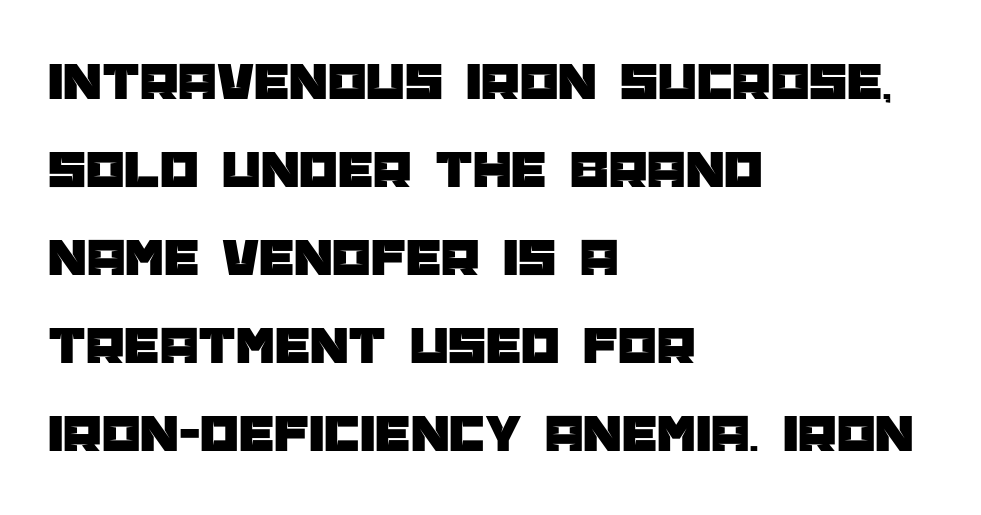
The image shows 55 px sans-serif type, upright; set left-aligned, normal line spacing (1.6x), normal letter spacing, not underlined; low stroke contrast and a large x-height.
